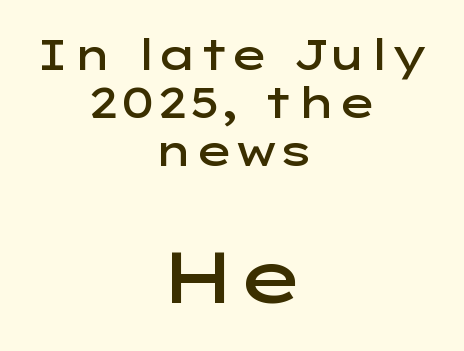
Q: Is the text bold? A: Semi-bold.
Q: Is the text italic (slanted)? A: No, it is upright.
Q: Is the typeface a serif or a sans-serif typeface? A: Sans-serif.
Q: Is the text underlined? A: No.
Q: How is the paragraph aligned? A: Centered.
Q: Is the spacing between letters normal or unusually wide? A: Normal.
Q: Is the spacing between lines tight, normal or loose? A: Tight.
Q: Which block of text is set in a larger size, the first (top) or the second (bottom)? A: The second (bottom) one.
Q: Width (condensed, normal, or wide)? A: Wide.
Q: Stroke contrast? A: Low.
Q: x-height? A: Medium.
Q: Monospaced? A: No.
